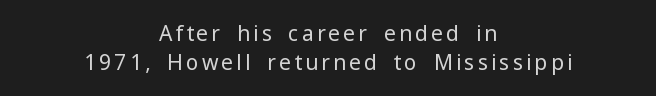
The image shows 21 px text type, upright; set centered, normal line spacing (1.38x), not underlined.
